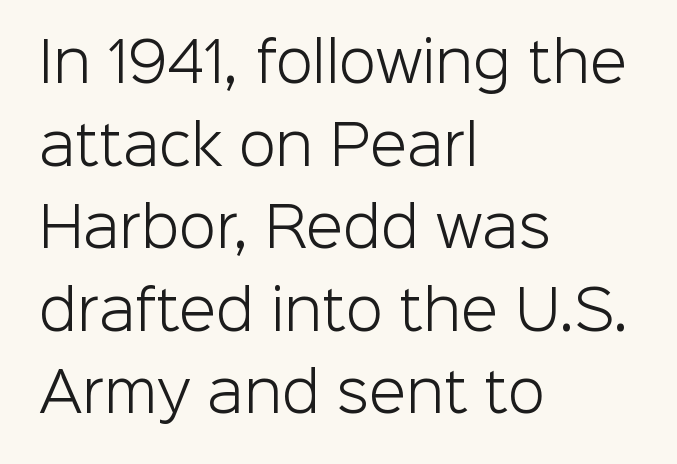
The image shows 54 px light sans-serif type, upright; set left-aligned, normal line spacing (1.53x), normal letter spacing, not underlined; low stroke contrast and a medium x-height.
